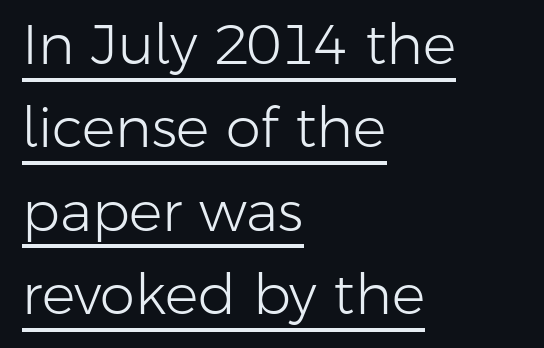
Q: Is the text bold? A: No.
Q: Is the text italic (slanted)? A: No, it is upright.
Q: Is the typeface a serif or a sans-serif typeface? A: Sans-serif.
Q: Is the text underlined? A: Yes.
Q: How is the paragraph aligned? A: Left-aligned.
Q: Is the spacing between letters normal or unusually wide? A: Normal.
Q: Is the spacing between lines tight, normal or loose? A: Normal.
Q: Width (condensed, normal, or wide)? A: Normal.
Q: Stroke contrast? A: Low.
Q: x-height? A: Medium.
Q: Monospaced? A: No.
